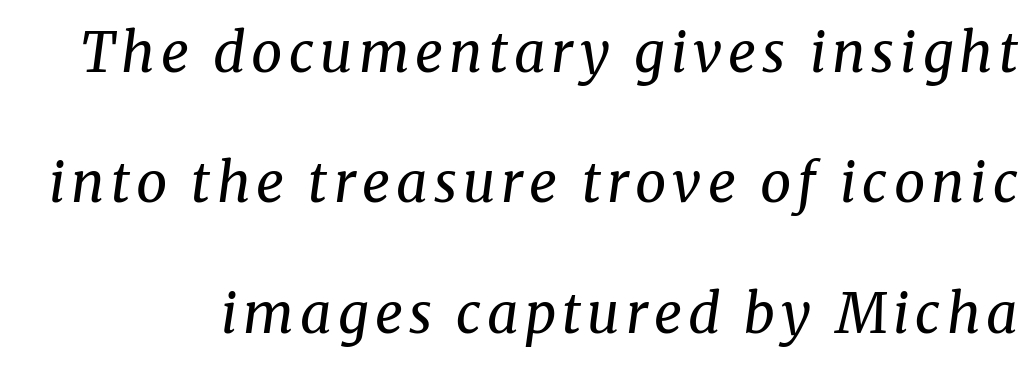
Q: Is the text bold? A: No.
Q: Is the text italic (slanted)? A: Yes, it leans right by about 8 degrees.
Q: Is the typeface a serif or a sans-serif typeface? A: Serif.
Q: Is the text underlined? A: No.
Q: Is the spacing between lines tight, normal or loose? A: Loose.
Q: Width (condensed, normal, or wide)? A: Normal.
Q: Stroke contrast? A: Medium.
Q: x-height? A: Medium.
Q: Monospaced? A: No.
